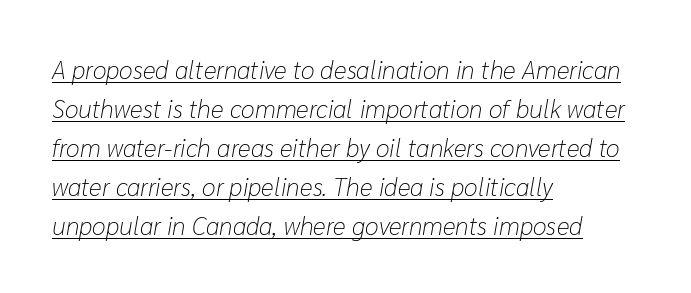
The image shows 25 px text type, italic (leaning right); set left-aligned, normal line spacing (1.56x), normal letter spacing, underlined.
